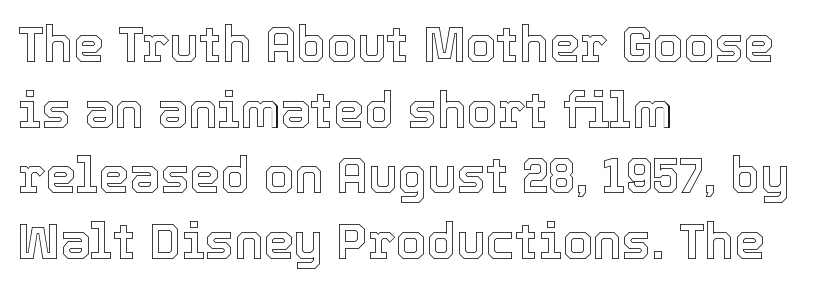
{"italic": "no", "width": "normal", "x_height": "medium", "monospaced": "no", "underline": "no", "align": "left", "line_spacing": "normal", "line_spacing_ratio": 1.34, "letter_spacing": "normal", "letter_spacing_em": 0.0, "glyph_px": 49}
